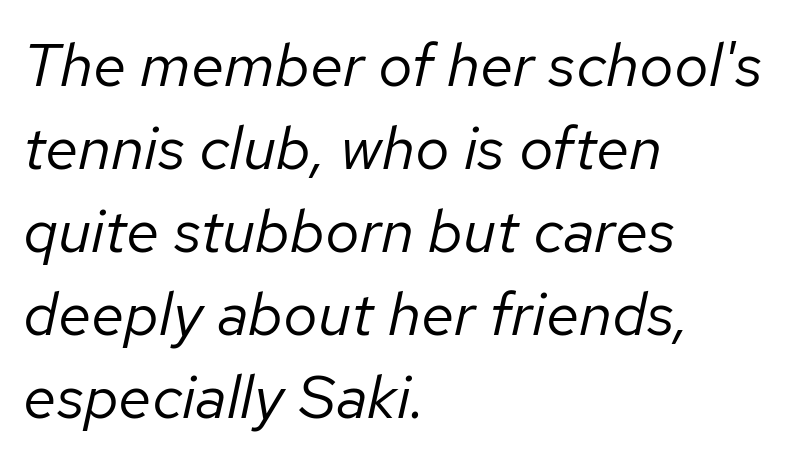
The image shows 61 px regular-weight type, italic (leaning right); set left-aligned, normal line spacing (1.36x), normal letter spacing, not underlined; low stroke contrast and a medium x-height.
